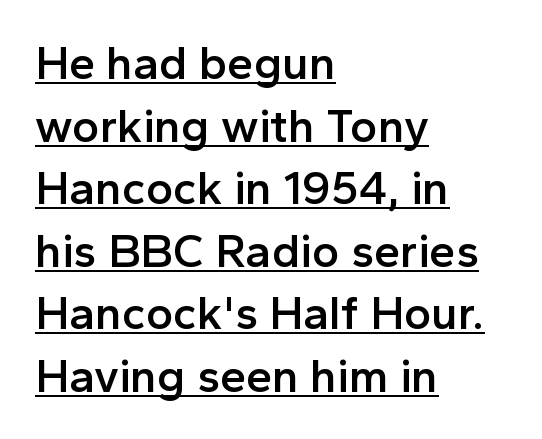
Q: Is the text bold? A: Semi-bold.
Q: Is the text italic (slanted)? A: No, it is upright.
Q: Is the typeface a serif or a sans-serif typeface? A: Sans-serif.
Q: Is the text underlined? A: Yes.
Q: How is the paragraph aligned? A: Left-aligned.
Q: Is the spacing between letters normal or unusually wide? A: Normal.
Q: Is the spacing between lines tight, normal or loose? A: Normal.
Q: Width (condensed, normal, or wide)? A: Normal.
Q: x-height? A: Medium.
Q: Monospaced? A: No.
